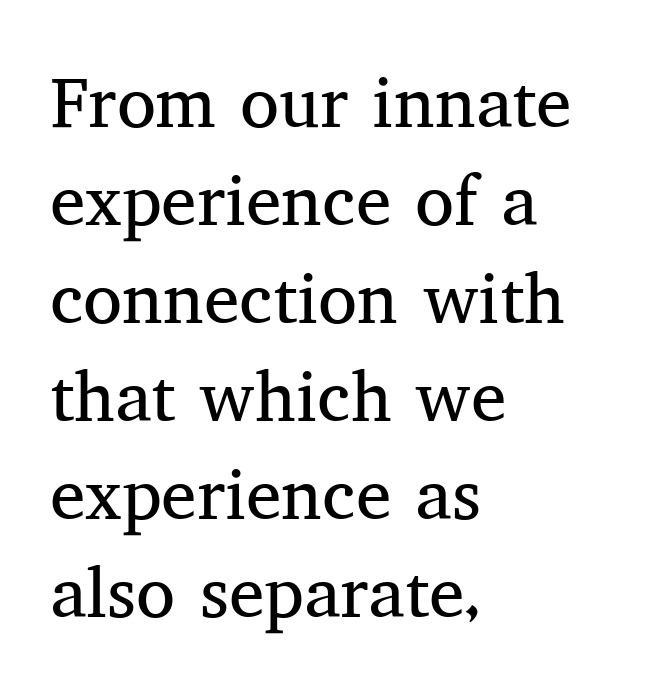
Q: Is the text bold? A: No.
Q: Is the text italic (slanted)? A: No, it is upright.
Q: Is the typeface a serif or a sans-serif typeface? A: Serif.
Q: Is the text underlined? A: No.
Q: How is the paragraph aligned? A: Left-aligned.
Q: Is the spacing between letters normal or unusually wide? A: Normal.
Q: Is the spacing between lines tight, normal or loose? A: Normal.
Q: Width (condensed, normal, or wide)? A: Normal.
Q: Stroke contrast? A: Medium.
Q: x-height? A: Medium.
Q: Monospaced? A: No.
